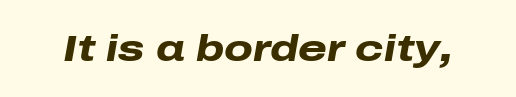
The image shows 37 px heavy, wide type, italic (leaning right); set normal letter spacing, not underlined; low stroke contrast and a medium x-height.
